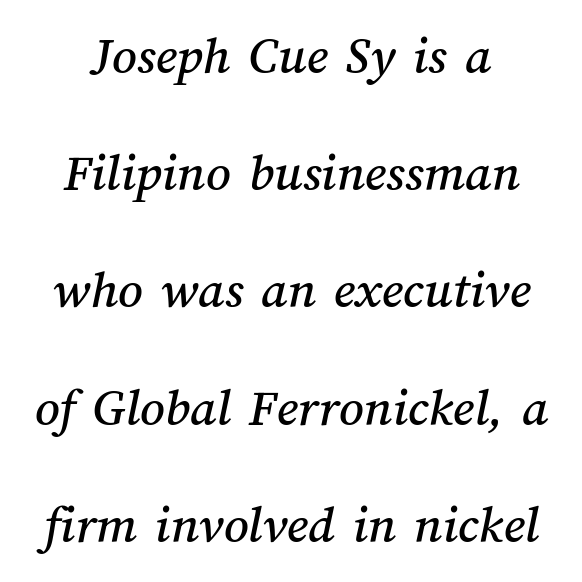
Q: Is the text underlined? A: No.
Q: Is the spacing between letters normal or unusually wide? A: Normal.
Q: Is the spacing between lines tight, normal or loose? A: Loose.
Q: Width (condensed, normal, or wide)? A: Normal.
Q: Stroke contrast? A: Medium.
Q: x-height? A: Medium.
Q: Monospaced? A: No.
